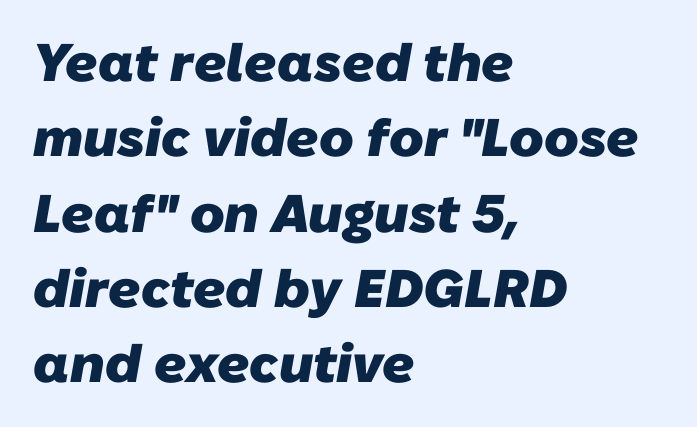
The lines in this sample share a left origin and differ only in where they stop. The designer left line spacing at the default. These lines keep a tight, regular rhythm from letter to letter. Looks like regular typesetting: each glyph gets only the width it needs. The gap between lines stays unmarked.
